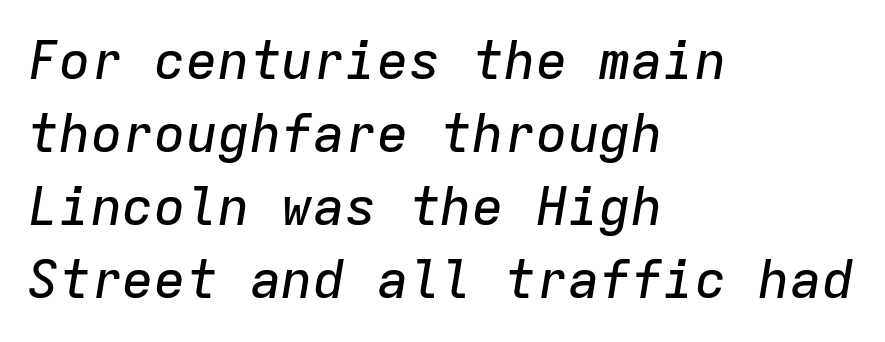
{"italic": "yes", "lean": "right", "slant_degrees": 9, "width": "normal", "stroke_contrast": "low", "x_height": "medium", "monospaced": "yes", "underline": "no", "align": "left", "line_spacing": "normal", "line_spacing_ratio": 1.38, "letter_spacing": "normal", "letter_spacing_em": 0.0, "glyph_px": 53}
